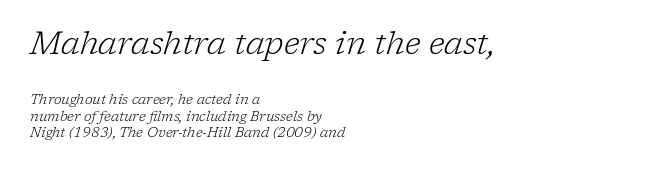
Q: Is the text bold? A: No.
Q: Is the text italic (slanted)? A: Yes, it leans right by about 17 degrees.
Q: Is the typeface a serif or a sans-serif typeface? A: Serif.
Q: Is the text underlined? A: No.
Q: How is the paragraph aligned? A: Left-aligned.
Q: Is the spacing between letters normal or unusually wide? A: Normal.
Q: Which block of text is set in a larger size, the first (top) or the second (bottom)? A: The first (top) one.
Q: Width (condensed, normal, or wide)? A: Normal.
Q: Stroke contrast? A: Low.
Q: x-height? A: Medium.
Q: Monospaced? A: No.
